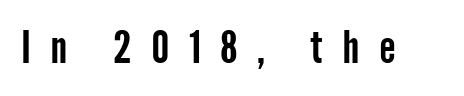
Q: Is the text italic (slanted)? A: No, it is upright.
Q: Is the typeface a serif or a sans-serif typeface? A: Sans-serif.
Q: Is the text underlined? A: No.
Q: Is the spacing between letters normal or unusually wide? A: Unusually wide.
Q: Width (condensed, normal, or wide)? A: Condensed.
Q: Stroke contrast? A: Low.
Q: x-height? A: Medium.
Q: Monospaced? A: No.
